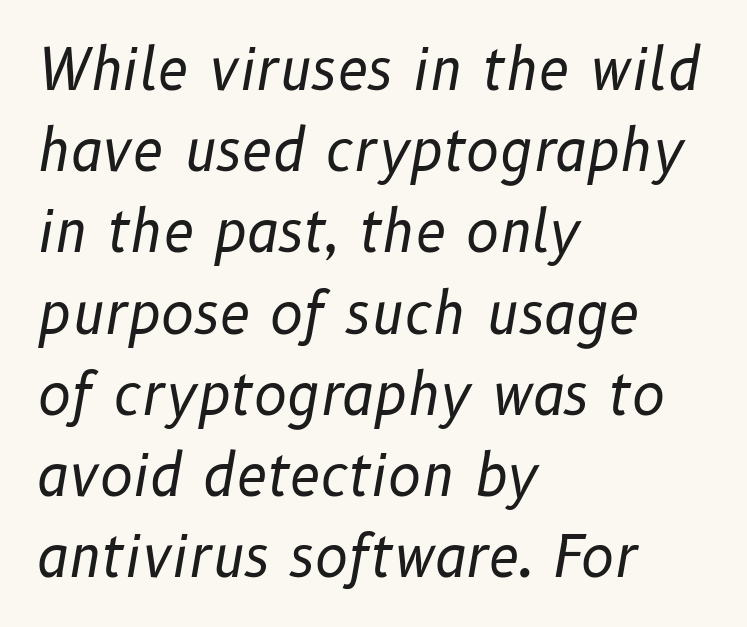
The image shows 56 px regular-weight type, italic (leaning right); set left-aligned, normal line spacing (1.45x), normal letter spacing, not underlined; low stroke contrast and a medium x-height.
